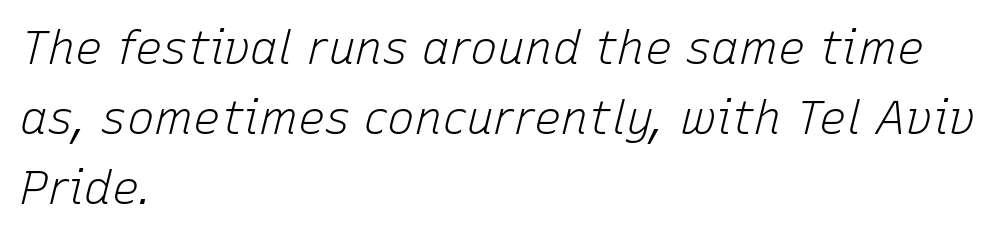
{"italic": "yes", "lean": "right", "slant_degrees": 15, "bold": "no", "weight": "light", "width": "normal", "stroke_contrast": "low", "x_height": "medium", "monospaced": "no", "underline": "no", "align": "left", "line_spacing": "normal", "line_spacing_ratio": 1.52, "letter_spacing": "normal", "letter_spacing_em": 0.0, "glyph_px": 46}
